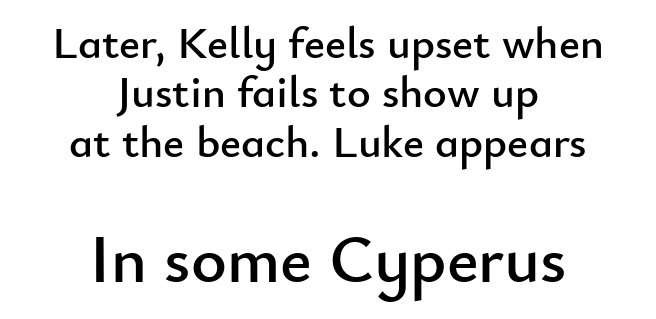
Q: Is the text italic (slanted)? A: No, it is upright.
Q: Is the typeface a serif or a sans-serif typeface? A: Sans-serif.
Q: Is the text underlined? A: No.
Q: How is the paragraph aligned? A: Centered.
Q: Is the spacing between letters normal or unusually wide? A: Normal.
Q: Is the spacing between lines tight, normal or loose? A: Tight.
Q: Which block of text is set in a larger size, the first (top) or the second (bottom)? A: The second (bottom) one.
Q: Width (condensed, normal, or wide)? A: Normal.
Q: Stroke contrast? A: Low.
Q: x-height? A: Small.
Q: Monospaced? A: No.
